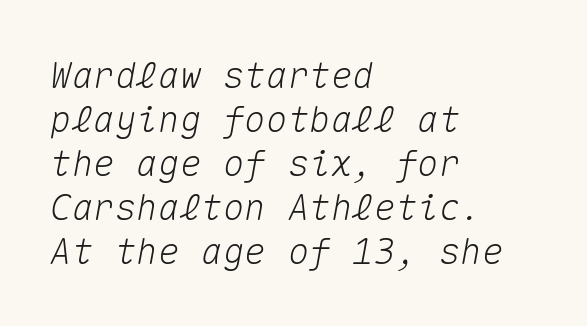
{"italic": "yes", "lean": "right", "slant_degrees": 10, "width": "normal", "stroke_contrast": "medium", "x_height": "medium", "monospaced": "yes", "underline": "no", "align": "left", "line_spacing_ratio": 1.22, "letter_spacing": "normal", "letter_spacing_em": 0.0, "glyph_px": 36}
